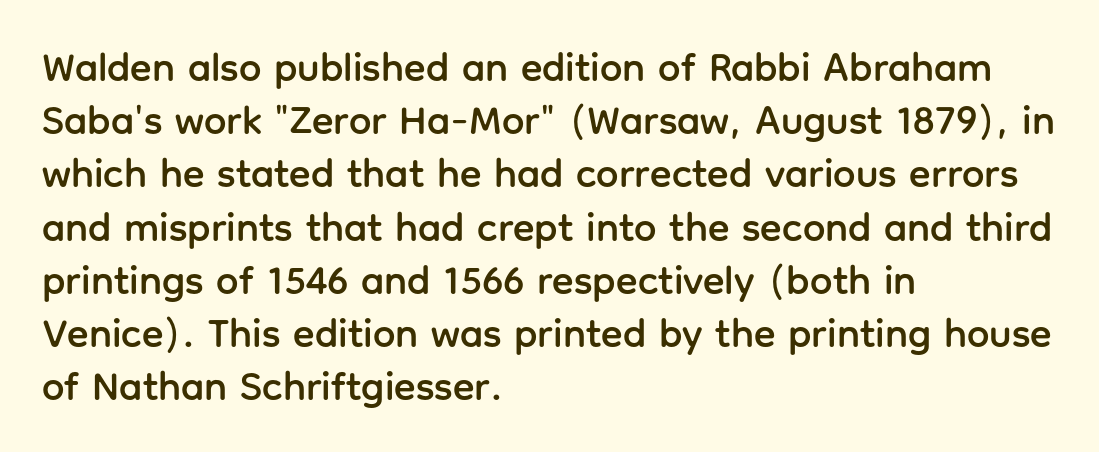
{"serif": "no", "italic": "no", "width": "normal", "stroke_contrast": "low", "x_height": "medium", "monospaced": "no", "underline": "no", "align": "left", "line_spacing": "normal", "line_spacing_ratio": 1.33, "letter_spacing": "normal", "letter_spacing_em": 0.0, "glyph_px": 40}
